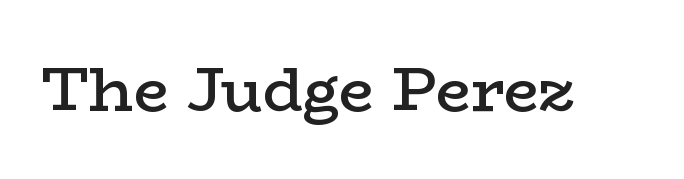
Q: Is the text bold? A: Semi-bold.
Q: Is the text italic (slanted)? A: No, it is upright.
Q: Is the typeface a serif or a sans-serif typeface? A: Serif.
Q: Is the text underlined? A: No.
Q: Is the spacing between letters normal or unusually wide? A: Normal.
Q: Width (condensed, normal, or wide)? A: Wide.
Q: Stroke contrast? A: Low.
Q: x-height? A: Medium.
Q: Monospaced? A: No.
